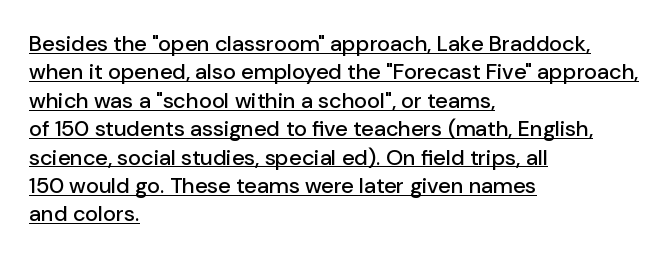
{"italic": "no", "underline": "yes", "align": "left", "line_spacing": "normal", "line_spacing_ratio": 1.29, "letter_spacing": "normal", "letter_spacing_em": 0.0, "glyph_px": 22}
